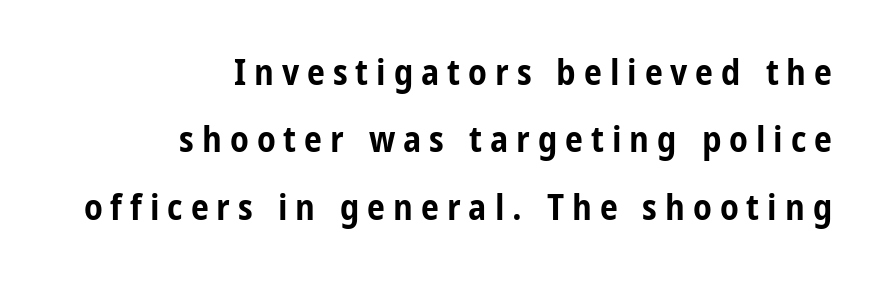
{"serif": "no", "italic": "no", "bold": "yes", "weight": "bold", "width": "condensed", "stroke_contrast": "low", "x_height": "medium", "monospaced": "no", "underline": "no", "align": "right", "line_spacing_ratio": 1.87, "letter_spacing": "wide", "letter_spacing_em": 0.22, "glyph_px": 36}
